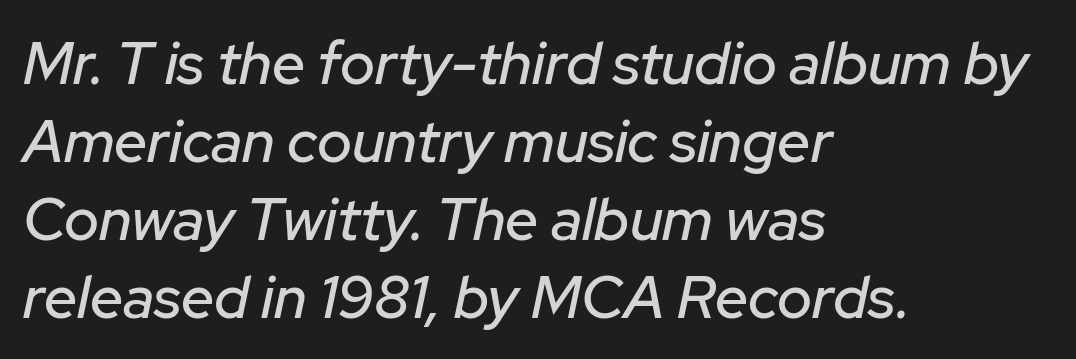
The image shows 59 px text type, italic (leaning right); set left-aligned, normal line spacing (1.32x), normal letter spacing, not underlined; low stroke contrast and a medium x-height.
